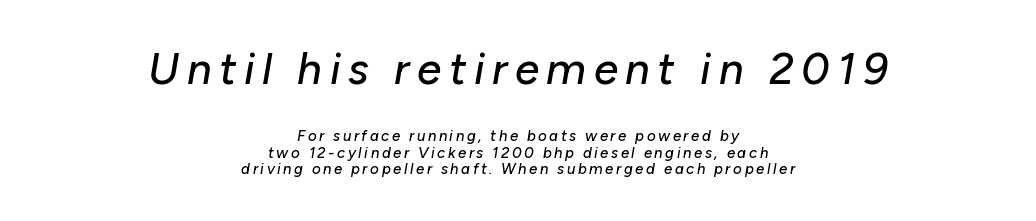
{"italic": "yes", "lean": "right", "slant_degrees": 10, "width": "normal", "stroke_contrast": "low", "x_height": "medium", "monospaced": "no", "underline": "no", "align": "center", "line_spacing": "tight", "line_spacing_ratio": 1.11, "larger_block": "first", "size_ratio": 2.93, "glyph_px": 44}
